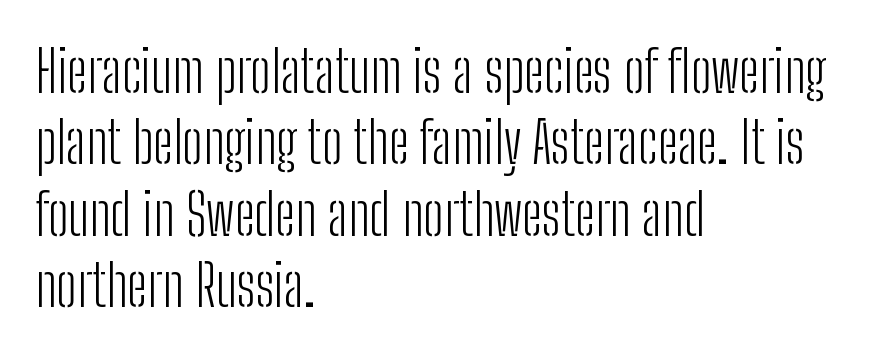
Q: Is the text bold? A: No.
Q: Is the text italic (slanted)? A: No, it is upright.
Q: Is the typeface a serif or a sans-serif typeface? A: Sans-serif.
Q: Is the text underlined? A: No.
Q: How is the paragraph aligned? A: Left-aligned.
Q: Is the spacing between letters normal or unusually wide? A: Normal.
Q: Width (condensed, normal, or wide)? A: Condensed.
Q: Stroke contrast? A: Low.
Q: x-height? A: Medium.
Q: Monospaced? A: No.
